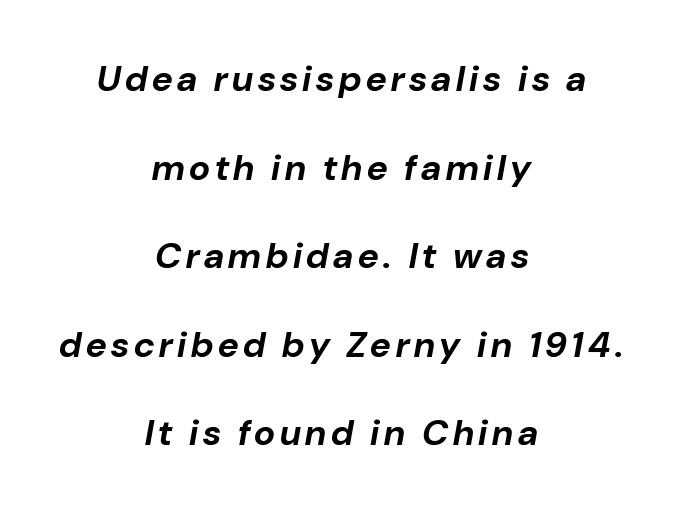
Q: Is the text bold? A: Yes.
Q: Is the text italic (slanted)? A: Yes, it leans right by about 10 degrees.
Q: Is the text underlined? A: No.
Q: How is the paragraph aligned? A: Centered.
Q: Is the spacing between lines tight, normal or loose? A: Loose.
Q: Width (condensed, normal, or wide)? A: Normal.
Q: Stroke contrast? A: Low.
Q: x-height? A: Medium.
Q: Monospaced? A: No.
